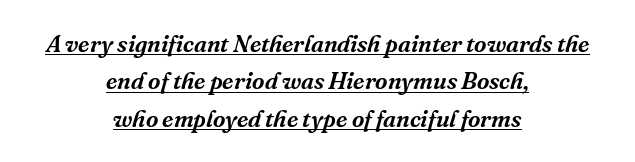
{"italic": "yes", "lean": "right", "slant_degrees": 16, "underline": "yes", "align": "center", "line_spacing": "normal", "line_spacing_ratio": 1.56, "letter_spacing": "normal", "letter_spacing_em": 0.0, "glyph_px": 24}
